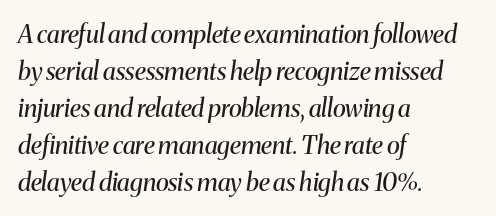
{"italic": "yes", "lean": "right", "slant_degrees": 8, "bold": "no", "underline": "no", "align": "left", "line_spacing": "normal", "line_spacing_ratio": 1.48, "letter_spacing": "normal", "letter_spacing_em": 0.0, "glyph_px": 25}
